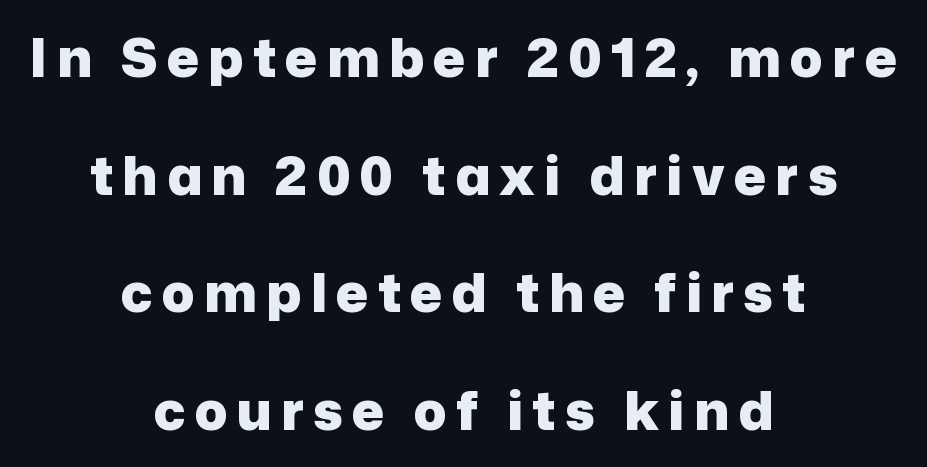
{"serif": "no", "italic": "no", "bold": "yes", "weight": "heavy", "width": "normal", "stroke_contrast": "low", "x_height": "medium", "monospaced": "no", "underline": "no", "align": "center", "line_spacing": "loose", "line_spacing_ratio": 2.18, "glyph_px": 54}
